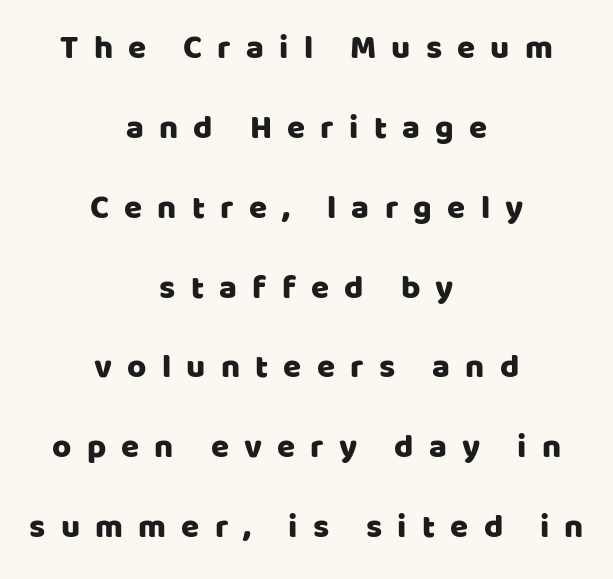
{"serif": "no", "italic": "no", "width": "normal", "stroke_contrast": "low", "x_height": "large", "monospaced": "no", "underline": "no", "align": "center", "line_spacing": "loose", "line_spacing_ratio": 2.42, "letter_spacing": "wide", "letter_spacing_em": 0.46, "glyph_px": 33}
